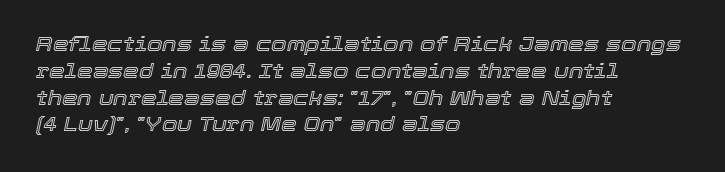
Q: Is the text italic (slanted)? A: Yes, it leans right by about 12 degrees.
Q: Is the text underlined? A: No.
Q: How is the paragraph aligned? A: Left-aligned.
Q: Is the spacing between letters normal or unusually wide? A: Normal.
Q: Is the spacing between lines tight, normal or loose? A: Normal.
